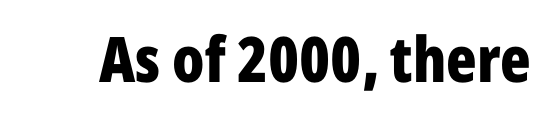
The image shows 63 px bold, condensed sans-serif type, upright; set normal letter spacing, not underlined; low stroke contrast and a medium x-height.
